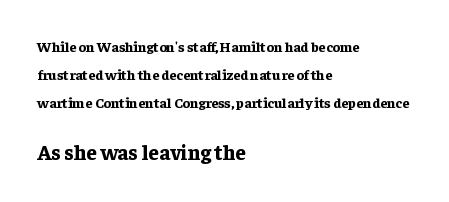
{"italic": "no", "bold": "yes", "underline": "no", "align": "left", "line_spacing": "loose", "line_spacing_ratio": 2.0, "letter_spacing": "normal", "letter_spacing_em": 0.0, "larger_block": "second", "size_ratio": 1.5, "glyph_px": 21}
